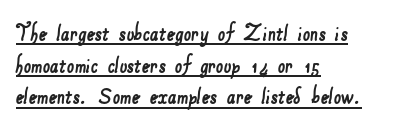
Q: Is the text underlined? A: Yes.
Q: How is the paragraph aligned? A: Left-aligned.
Q: Is the spacing between letters normal or unusually wide? A: Normal.
